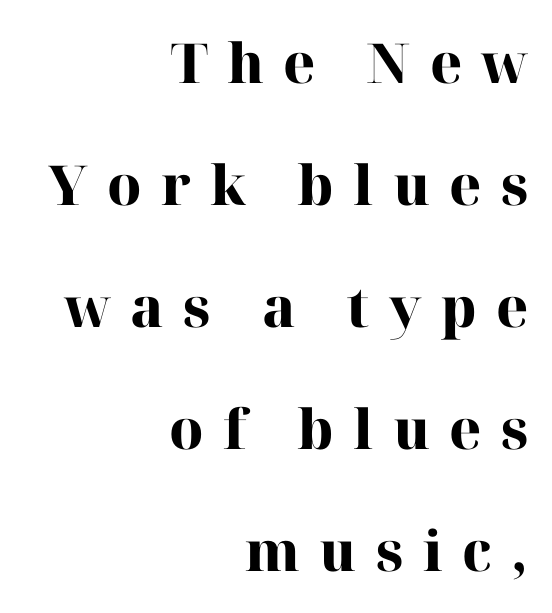
On the weight axis this lands at bold, roughly 700. Posture: upright roman. Are there feet on the stems? There are — it's a serif. Looks like regular typesetting: each glyph gets only the width it needs.
